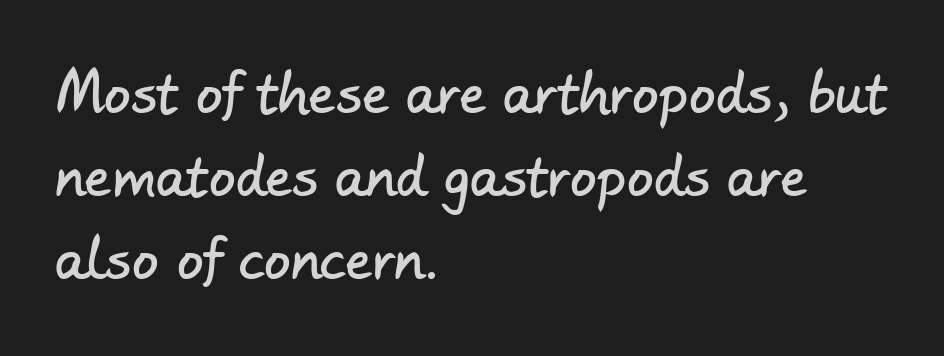
{"serif": "no", "width": "normal", "stroke_contrast": "low", "x_height": "small", "monospaced": "no", "underline": "no", "align": "left", "line_spacing": "normal", "line_spacing_ratio": 1.57, "letter_spacing": "normal", "letter_spacing_em": 0.0, "glyph_px": 53}
